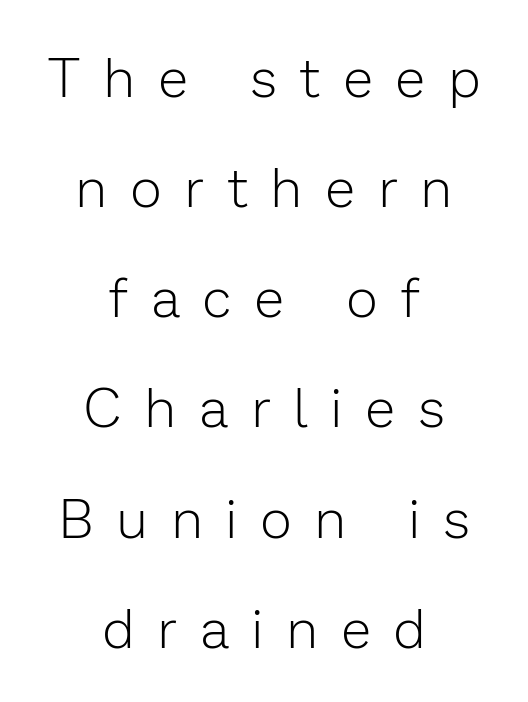
A typesetter would label this face a sans. Proportional: the letters do not fall into vertical columns. Students, observe: this is what heavily led, spacious text looks like. Ordinary non-slanted type is in use. No heavy texture on the line: the type isn't bold. The rag falls on both sides of this text block equally.
